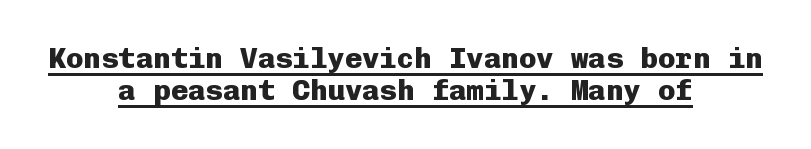
The image shows 29 px heavy sans-serif type, upright, monospaced; set centered, tight line spacing (1.11x), normal letter spacing, underlined; low stroke contrast and a medium x-height.
